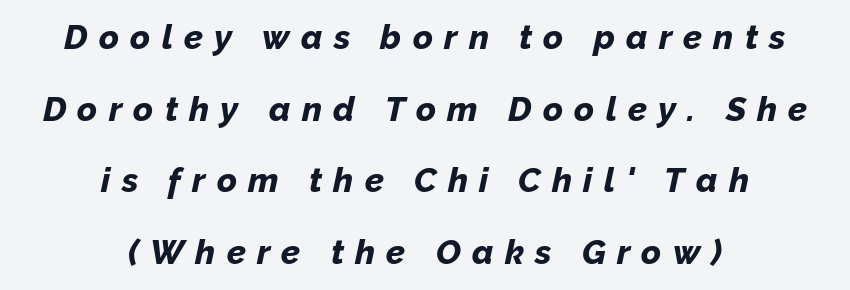
The face used here is proportionally spaced, like ordinary book or web type. Stroke thickness is high; the sample reads as a true bold. Underline: absent. The tracking jumps out immediately: characters are airy and widely separated. The passage shown stacks its lines with a broad gap.
